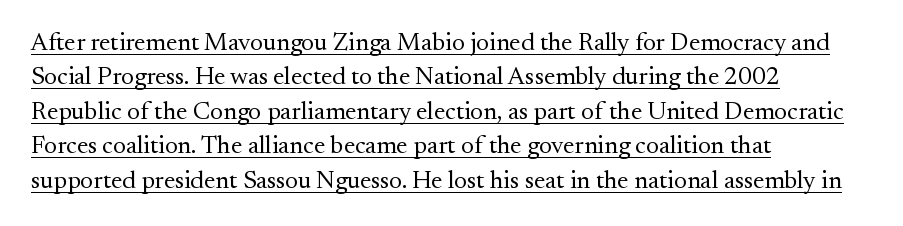
Here the glyphs are tracked normally, forming tight word shapes. Do the letters lean? They stand straight. This rendering uses left alignment, leaving the right contour irregular. Underlined type. Leading matches the norm, producing a regular column. The cut favours lightness, reaching ordinary text weight at its darkest.
